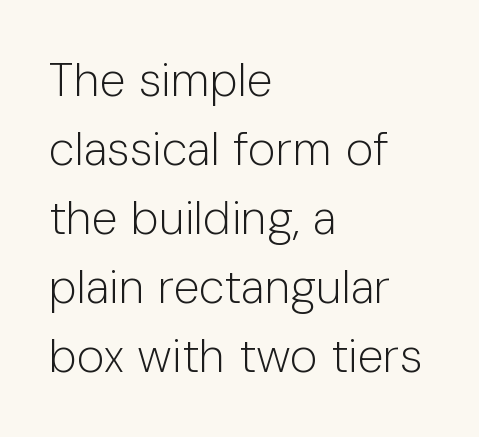
{"serif": "no", "italic": "no", "bold": "no", "weight": "light", "width": "normal", "stroke_contrast": "low", "x_height": "medium", "monospaced": "no", "underline": "no", "align": "left", "line_spacing": "normal", "line_spacing_ratio": 1.47, "letter_spacing": "normal", "letter_spacing_em": 0.0, "glyph_px": 47}
